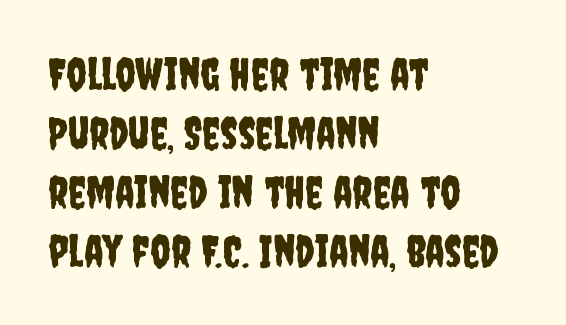
The image shows 44 px condensed sans-serif type, upright; set left-aligned, normal line spacing (1.34x), normal letter spacing, not underlined; low stroke contrast and a large x-height.
